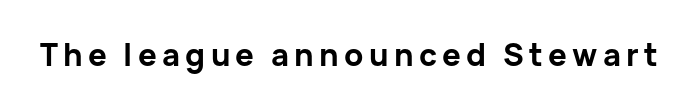
{"serif": "no", "italic": "no", "bold": "yes", "weight": "bold", "width": "normal", "stroke_contrast": "low", "x_height": "medium", "monospaced": "no", "underline": "no", "glyph_px": 31}
